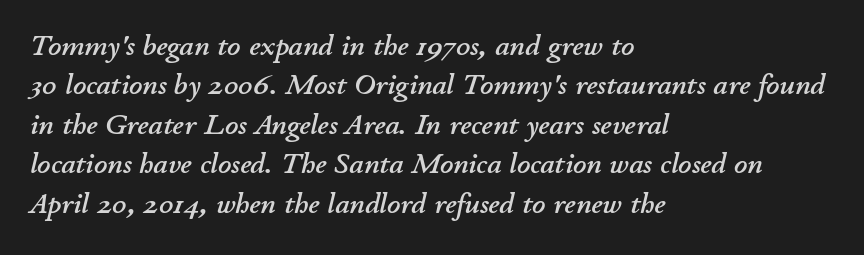
Note the varied advance widths — an 'i' is clearly narrower than an 'm'. This sample uses an oblique cut, with every glyph tilted off the vertical. Whoever set this chose a conventional vertical rhythm. The compositor pushed each line to the left boundary. Look at the tracking — it's just the regular setting, nothing added.
